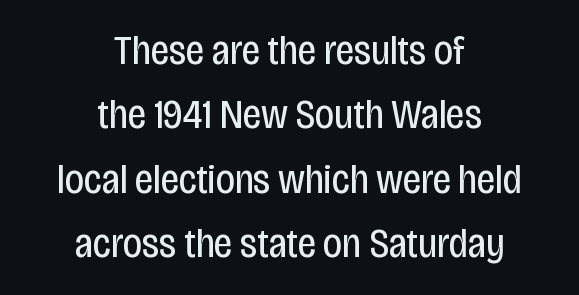
The image shows 41 px regular-weight, condensed sans-serif type, upright; set centered, normal line spacing (1.57x), normal letter spacing, not underlined; low stroke contrast and a large x-height.
